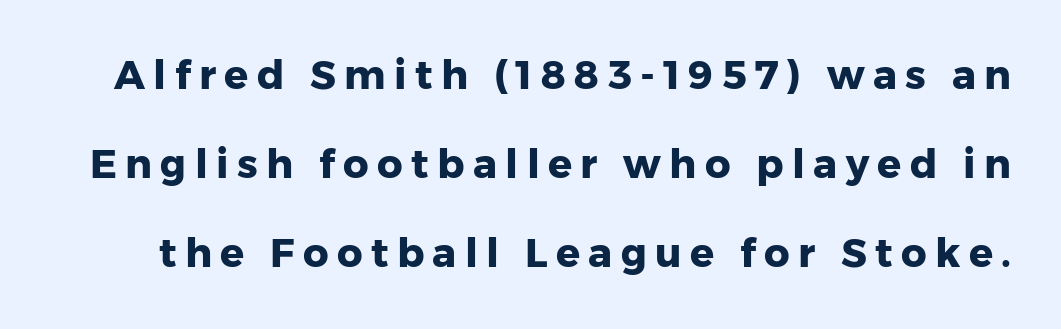
The image shows 40 px heavy sans-serif type, upright; set loose line spacing (2.23x), unusually wide letter spacing (+0.21 em), not underlined; low stroke contrast and a medium x-height.
